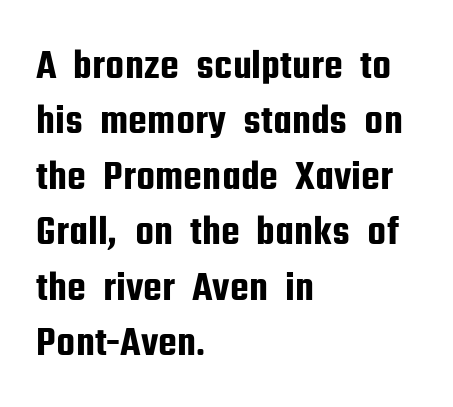
{"serif": "no", "italic": "no", "width": "condensed", "stroke_contrast": "low", "x_height": "medium", "monospaced": "no", "underline": "no", "align": "left", "line_spacing": "normal", "line_spacing_ratio": 1.32, "letter_spacing": "normal", "letter_spacing_em": 0.0, "glyph_px": 42}
